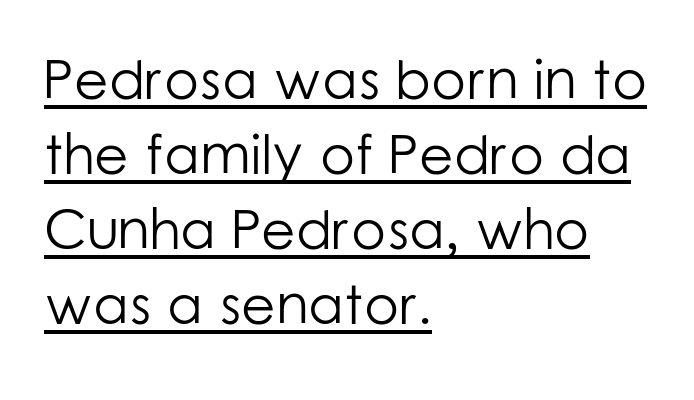
{"serif": "no", "italic": "no", "bold": "no", "weight": "light", "width": "normal", "stroke_contrast": "low", "x_height": "medium", "monospaced": "no", "underline": "yes", "align": "left", "line_spacing": "normal", "line_spacing_ratio": 1.34, "letter_spacing": "normal", "letter_spacing_em": 0.0, "glyph_px": 56}
